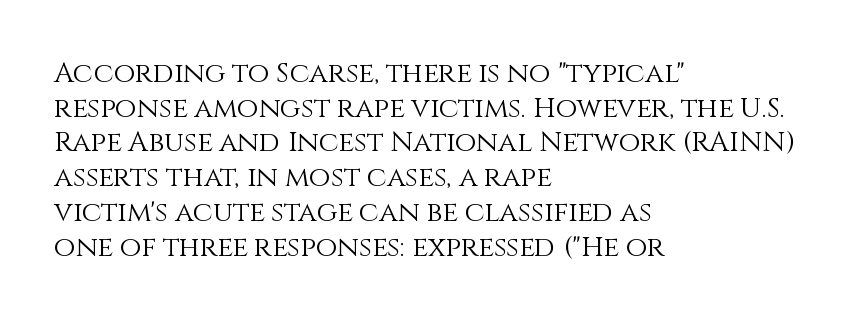
{"italic": "no", "bold": "no", "weight": "light", "width": "normal", "stroke_contrast": "medium", "x_height": "large", "monospaced": "no", "underline": "no", "align": "left", "line_spacing_ratio": 1.24, "letter_spacing": "normal", "letter_spacing_em": 0.0, "glyph_px": 28}
